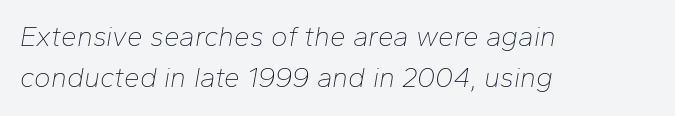
The tracking reads as untouched default to a designer's eye. Is the block centered? No — it sits flush against the left margin. The leading is moderate, giving the passage an even texture. Any mark beneath the type? The region is blank. The passage shown is typed in a proportional face where columns would drift.
